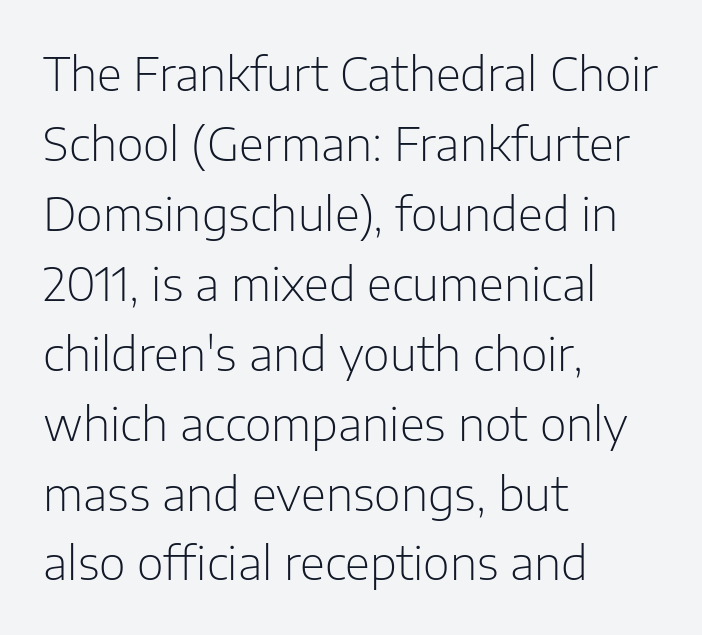
Q: Is the text bold? A: No.
Q: Is the text italic (slanted)? A: No, it is upright.
Q: Is the typeface a serif or a sans-serif typeface? A: Sans-serif.
Q: Is the text underlined? A: No.
Q: How is the paragraph aligned? A: Left-aligned.
Q: Is the spacing between letters normal or unusually wide? A: Normal.
Q: Is the spacing between lines tight, normal or loose? A: Normal.
Q: Width (condensed, normal, or wide)? A: Normal.
Q: Stroke contrast? A: Low.
Q: x-height? A: Medium.
Q: Monospaced? A: No.
